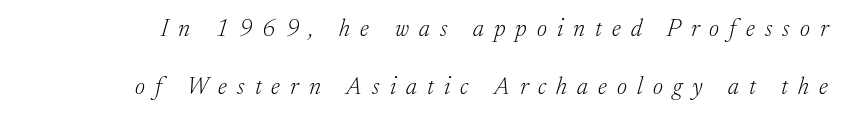
{"italic": "yes", "lean": "right", "slant_degrees": 17, "bold": "no", "underline": "no", "line_spacing": "loose", "line_spacing_ratio": 2.4, "letter_spacing": "wide", "letter_spacing_em": 0.42, "glyph_px": 24}
